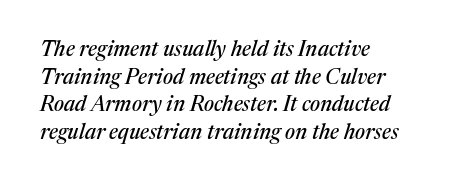
Is the letter spacing exaggerated? No — it looks like the ordinary default. Caption: multi-line text, flush left, ragged right. A typesetter would call this leading conventional body-copy spacing. Slanted lettering throughout. The glyphs are unaccompanied by any horizontal stroke below them.
